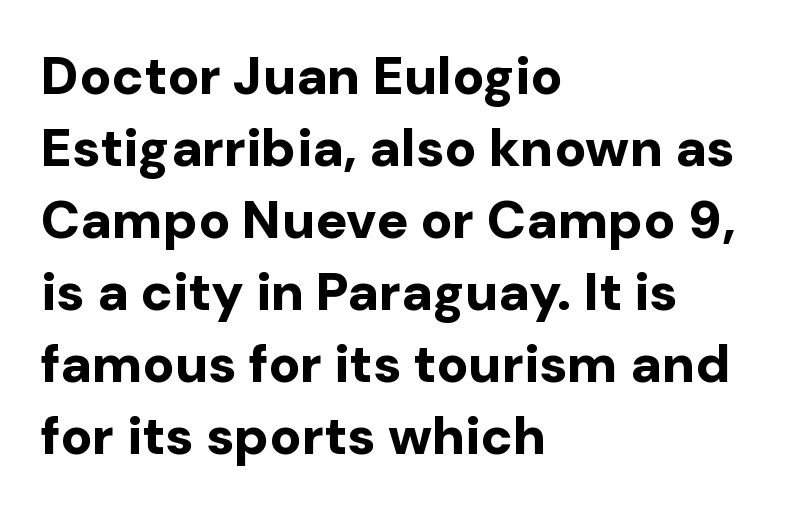
The image shows 53 px bold sans-serif type, upright; set left-aligned, normal line spacing (1.36x), normal letter spacing, not underlined; low stroke contrast and a medium x-height.
